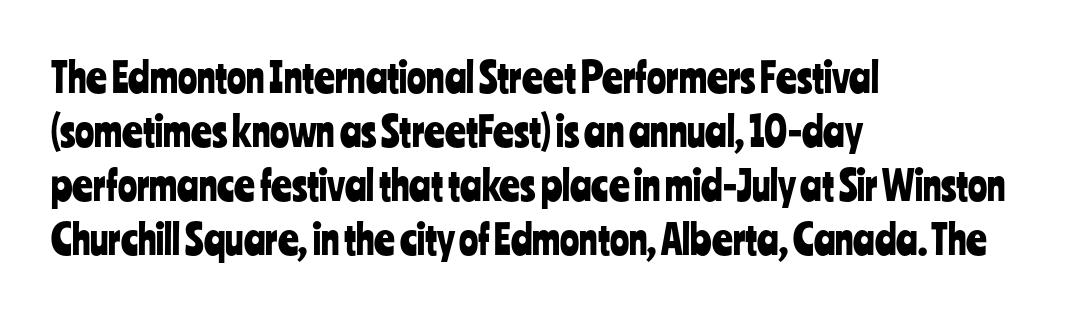
{"serif": "no", "italic": "no", "width": "condensed", "stroke_contrast": "low", "x_height": "medium", "monospaced": "no", "underline": "no", "align": "left", "line_spacing": "normal", "line_spacing_ratio": 1.35, "letter_spacing": "normal", "letter_spacing_em": 0.0, "glyph_px": 40}
